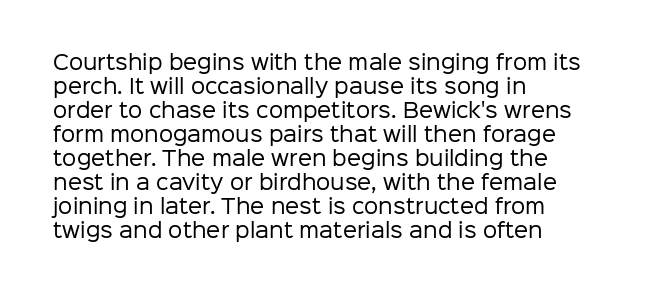
Q: Is the text bold? A: No.
Q: Is the text italic (slanted)? A: No, it is upright.
Q: Is the text underlined? A: No.
Q: How is the paragraph aligned? A: Left-aligned.
Q: Is the spacing between letters normal or unusually wide? A: Normal.
